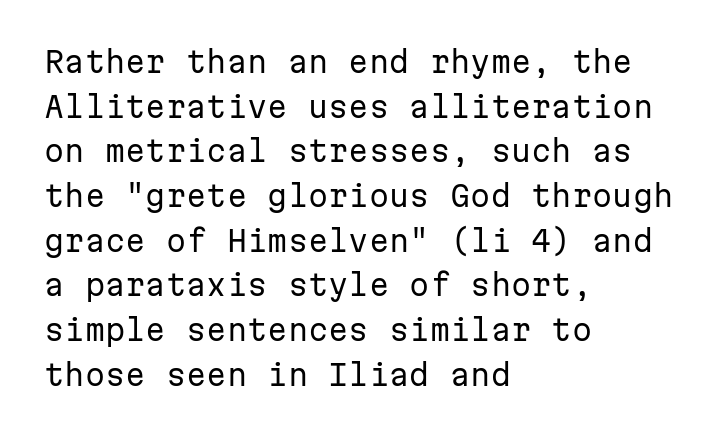
The image shows 29 px regular-weight sans-serif type, upright, monospaced; set left-aligned, normal line spacing (1.54x), normal letter spacing, not underlined; low stroke contrast and a medium x-height.
